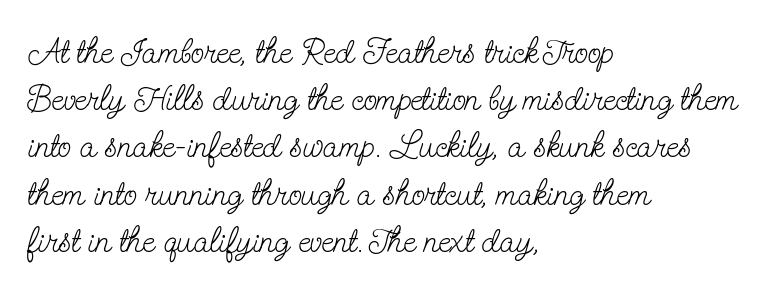
The face used here is rendered with its standard letterfit. Where is the straight margin? On the left. Clear beneath every line of the passage. Does the leading feel generous? No, just average. Each letter's strokes conclude with small projecting serifs.
